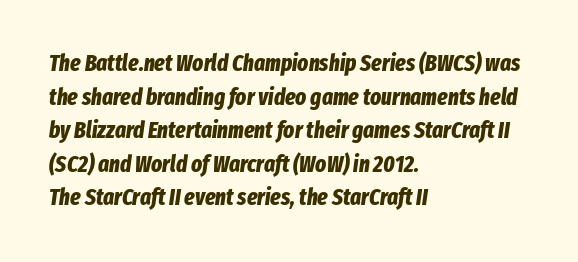
Between one letter and the next there's only the usual sliver of space. The rendering anchors every line to the left-hand side. Set as a true bold cut, around the 700 mark. Does the lettering tilt? It does — this is italic.
